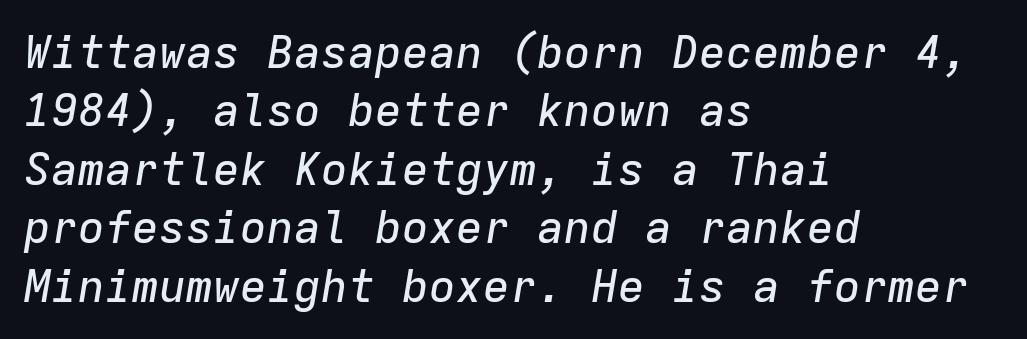
Typeset ragged right — the left edge is the straight one. Evenly set lines give the paragraph a standard silhouette. There's an unmistakable incline to the writing here. The face used here is monospaced, like something from a code editor.
